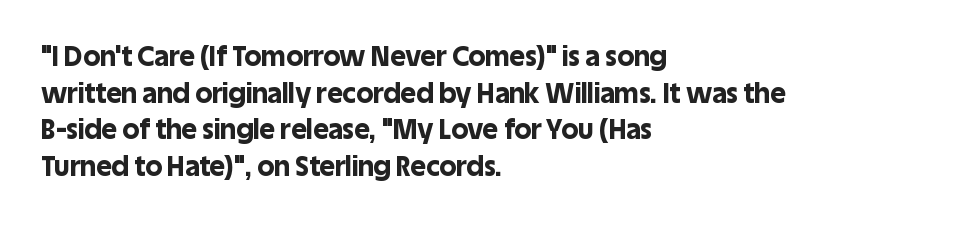
{"italic": "no", "bold": "yes", "underline": "no", "align": "left", "line_spacing": "normal", "line_spacing_ratio": 1.36, "letter_spacing": "normal", "letter_spacing_em": 0.0, "glyph_px": 27}
